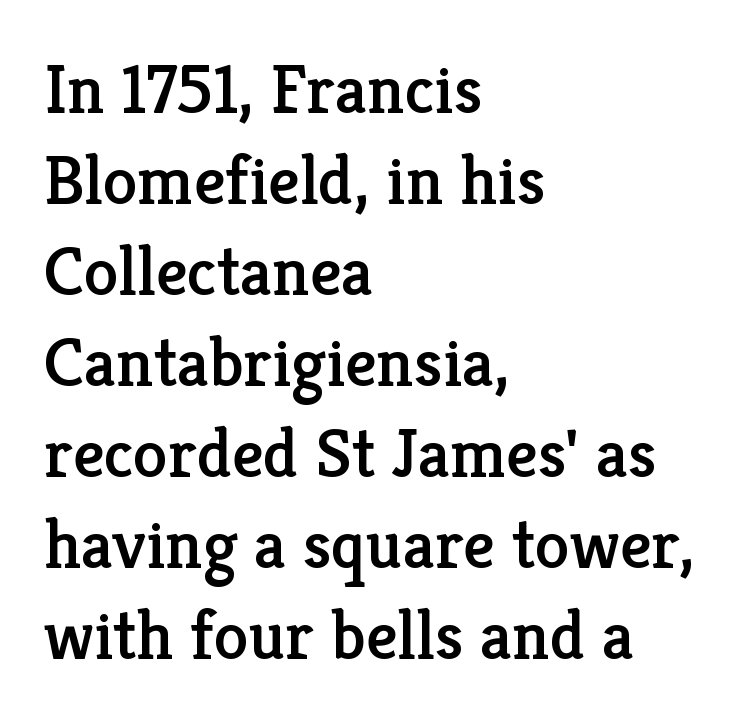
The image shows 70 px serif type, upright; set left-aligned, normal line spacing (1.3x), normal letter spacing, not underlined; low stroke contrast and a medium x-height.
